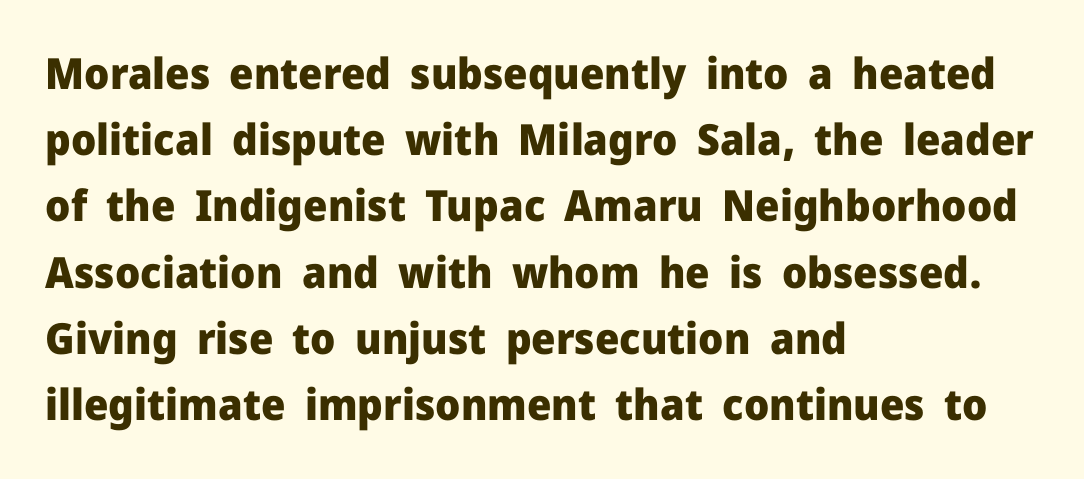
The area under the type is left untouched. Proportional: the letters do not fall into vertical columns. Caption: bold face, heavy strokes. How are the letters spaced? Ordinarily, with no added tracking. The axis of the letterforms is exactly vertical.
